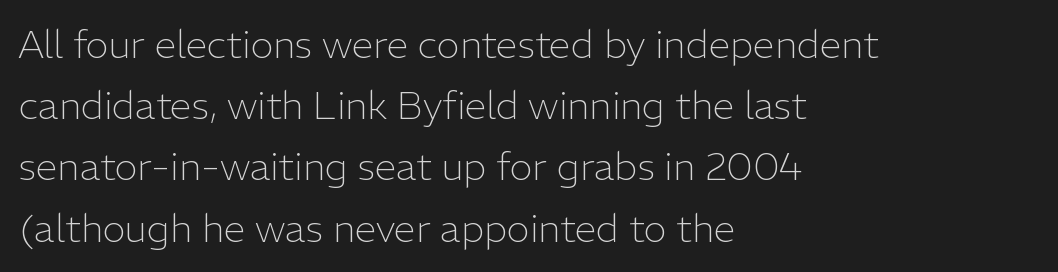
{"serif": "no", "italic": "no", "bold": "no", "weight": "light", "width": "normal", "stroke_contrast": "low", "x_height": "medium", "monospaced": "no", "underline": "no", "align": "left", "line_spacing": "normal", "line_spacing_ratio": 1.57, "letter_spacing": "normal", "letter_spacing_em": 0.0, "glyph_px": 39}
